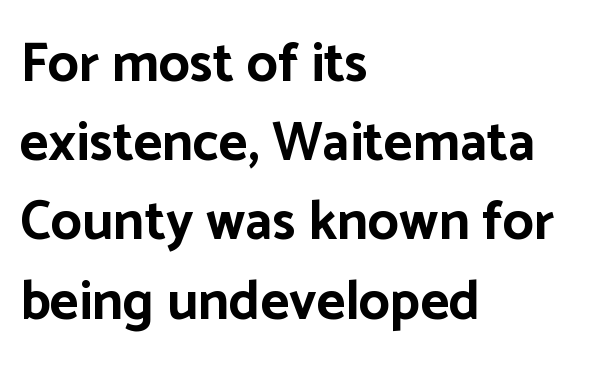
The image shows 55 px bold sans-serif type, upright; set left-aligned, normal line spacing (1.44x), normal letter spacing, not underlined; low stroke contrast and a medium x-height.
